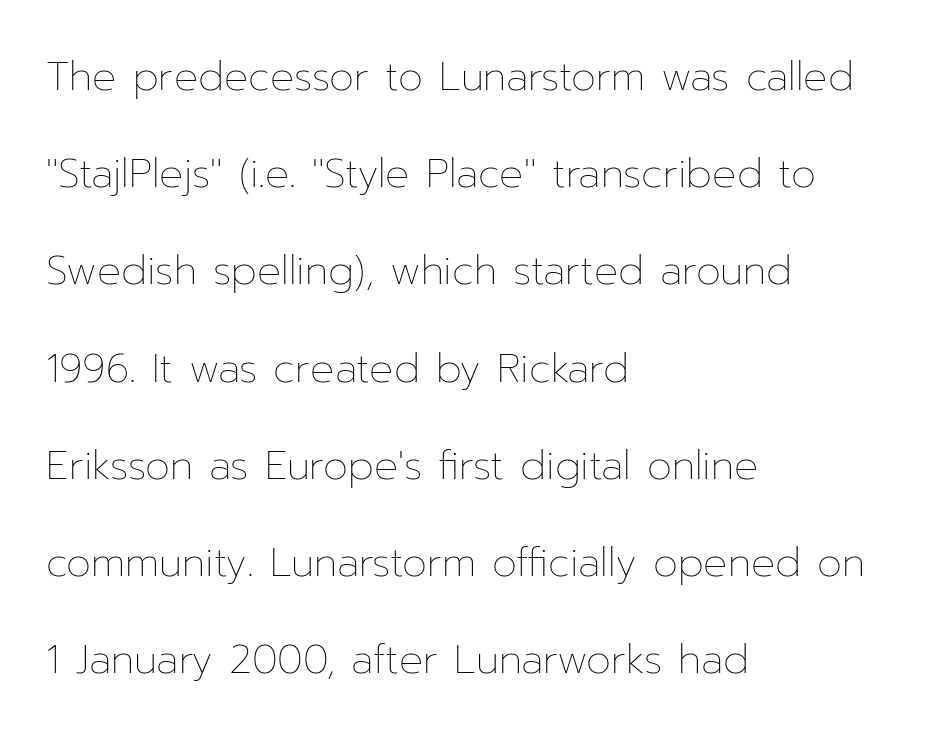
Q: Is the text bold? A: No.
Q: Is the text italic (slanted)? A: No, it is upright.
Q: Is the text underlined? A: No.
Q: How is the paragraph aligned? A: Left-aligned.
Q: Is the spacing between letters normal or unusually wide? A: Normal.
Q: Is the spacing between lines tight, normal or loose? A: Loose.
Q: Width (condensed, normal, or wide)? A: Normal.
Q: Stroke contrast? A: Low.
Q: x-height? A: Medium.
Q: Monospaced? A: No.
